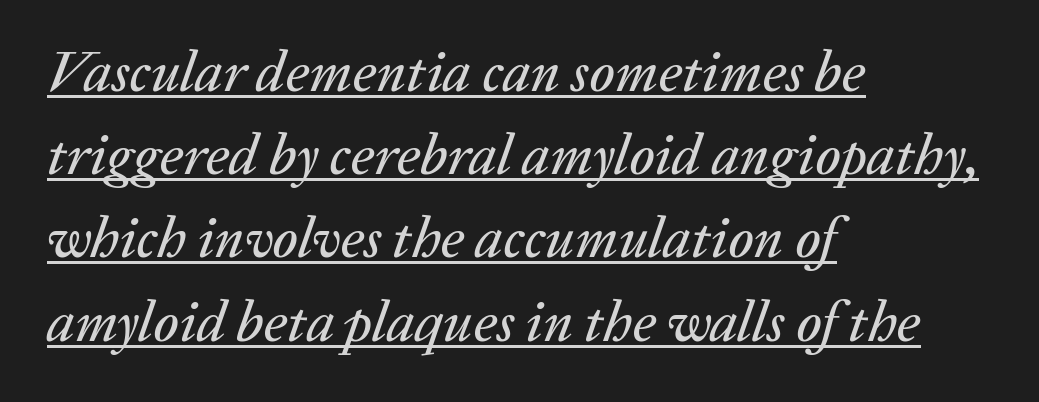
Q: Is the text italic (slanted)? A: Yes, it leans right by about 20 degrees.
Q: Is the text underlined? A: Yes.
Q: How is the paragraph aligned? A: Left-aligned.
Q: Is the spacing between letters normal or unusually wide? A: Normal.
Q: Is the spacing between lines tight, normal or loose? A: Normal.
Q: Width (condensed, normal, or wide)? A: Normal.
Q: Stroke contrast? A: Low.
Q: x-height? A: Medium.
Q: Monospaced? A: No.
